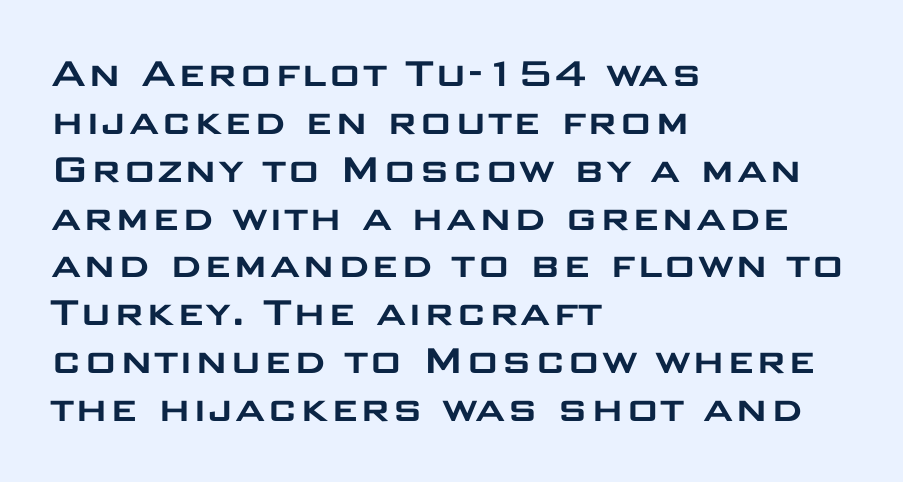
This sample has the flowing, uneven cadence of proportional lettering. These lines keep a tight, regular rhythm from letter to letter. The type sits square on the baseline with zero lean. A student would call this left alignment; a typographer would say flush left, rag right. How would I describe the line gaps? Narrow and economical. The characters display no serif detailing; their extremities are plain.
